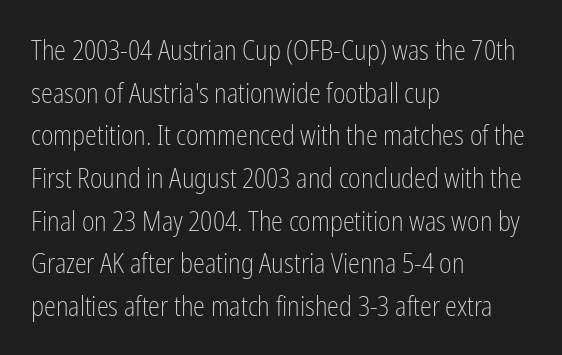
Q: Is the text bold? A: No.
Q: Is the text italic (slanted)? A: No, it is upright.
Q: Is the text underlined? A: No.
Q: How is the paragraph aligned? A: Left-aligned.
Q: Is the spacing between letters normal or unusually wide? A: Normal.
Q: Is the spacing between lines tight, normal or loose? A: Normal.
